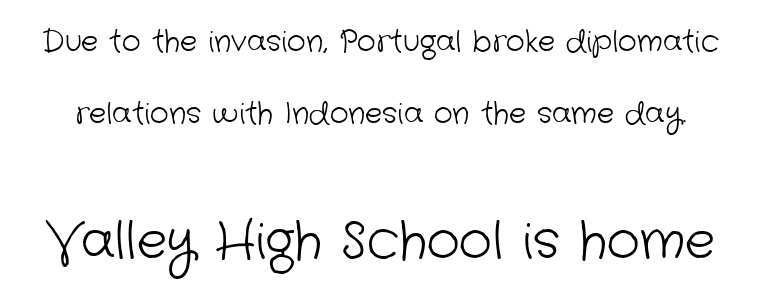
{"serif": "no", "bold": "no", "weight": "light", "width": "normal", "stroke_contrast": "low", "x_height": "medium", "monospaced": "no", "underline": "no", "line_spacing": "loose", "line_spacing_ratio": 2.49, "letter_spacing": "normal", "letter_spacing_em": 0.0, "larger_block": "second", "size_ratio": 1.76, "glyph_px": 51}
